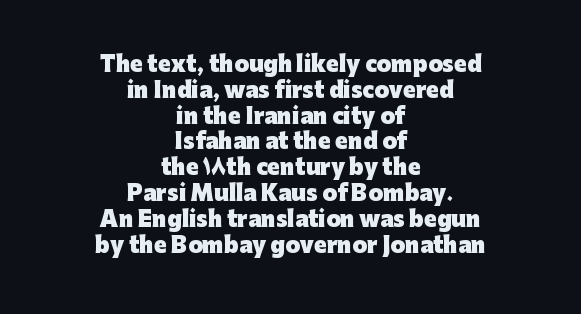
{"italic": "no", "bold": "yes", "underline": "no", "align": "center", "line_spacing_ratio": 1.23, "letter_spacing": "normal", "letter_spacing_em": 0.0, "glyph_px": 21}
